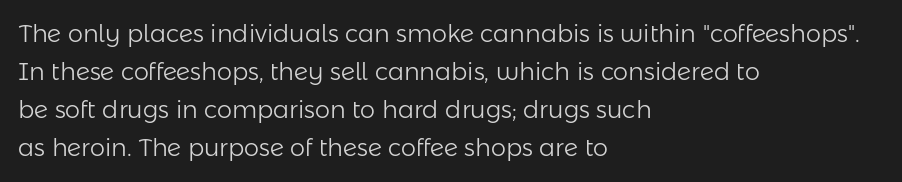
{"italic": "no", "bold": "no", "underline": "no", "align": "left", "line_spacing": "normal", "line_spacing_ratio": 1.59, "letter_spacing": "normal", "letter_spacing_em": 0.0, "glyph_px": 24}
